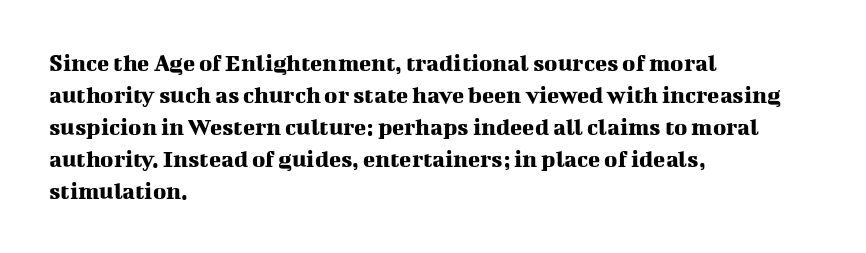
Summary of vertical rhythm: regular, with standard interline spacing. The string is rendered with underlining switched off. This rendering uses left alignment, leaving the right contour irregular. The lettering stays uniformly vertical, giving the passage a roman look. The horizontal fit of the characters is conventional and even.
